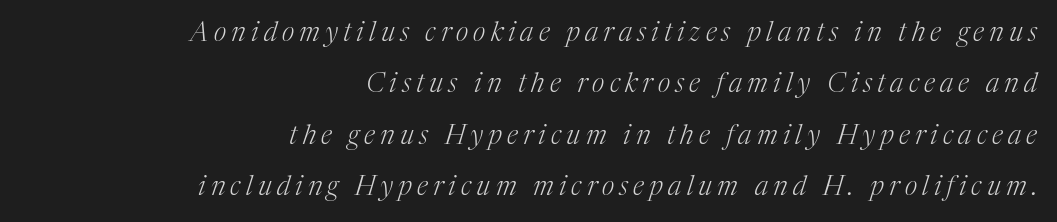
Q: Is the text bold? A: No.
Q: Is the text italic (slanted)? A: Yes, it leans right by about 17 degrees.
Q: Is the text underlined? A: No.
Q: How is the paragraph aligned? A: Right-aligned.
Q: Is the spacing between lines tight, normal or loose? A: Loose.
